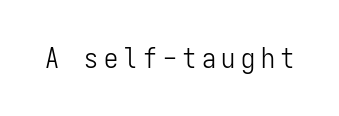
{"serif": "no", "italic": "no", "bold": "no", "weight": "light", "width": "condensed", "stroke_contrast": "low", "x_height": "medium", "monospaced": "yes", "underline": "no", "letter_spacing": "wide", "letter_spacing_em": 0.2, "glyph_px": 28}
